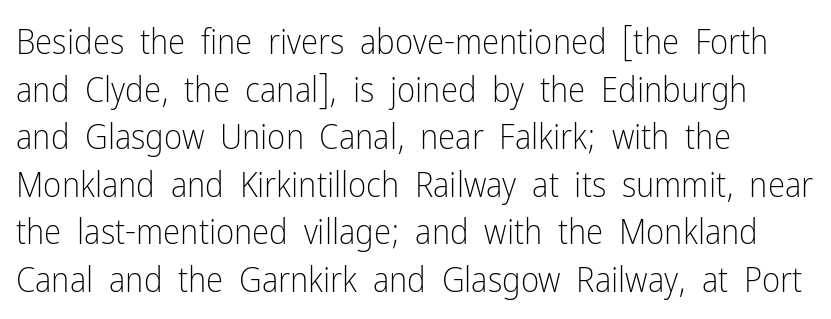
{"serif": "no", "italic": "no", "bold": "no", "weight": "light", "width": "condensed", "stroke_contrast": "low", "x_height": "medium", "monospaced": "no", "underline": "no", "align": "left", "line_spacing": "normal", "line_spacing_ratio": 1.36, "letter_spacing": "normal", "letter_spacing_em": 0.0, "glyph_px": 35}
